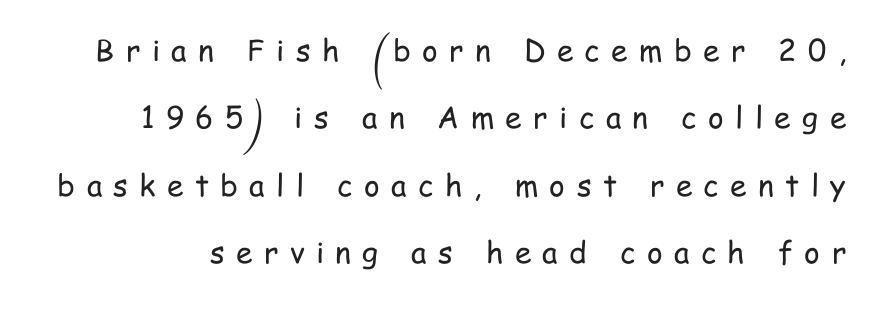
The image shows 30 px regular-weight, condensed sans-serif type, upright; set loose line spacing (2.25x), unusually wide letter spacing (+0.38 em), not underlined; low stroke contrast and a medium x-height.
